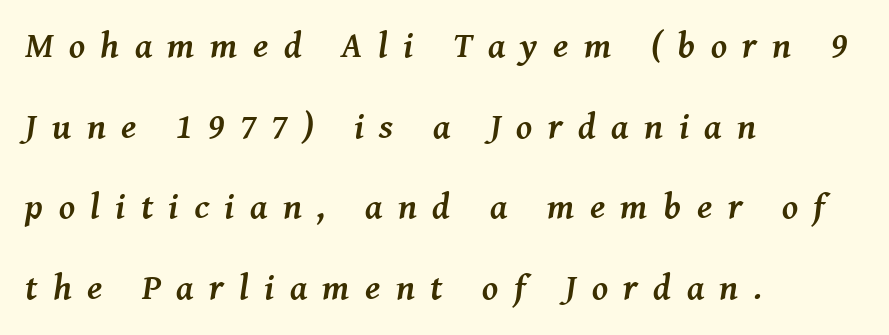
These lines stand farther apart than default settings would place them. These lines are composed in type with serifs. Typeset ragged right — the left edge is the straight one. The words here are not underlined. The face used here is proportionally spaced, like ordinary book or web type.
